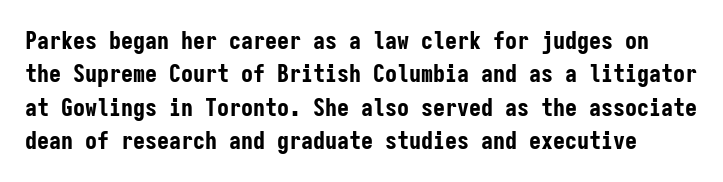
Nobody touched the tracking dial on this one. Heavy, bold letterforms. The passage shown stacks its lines at a standard gap. Italic: no, the glyphs are upright roman. The baseline area is clear.
